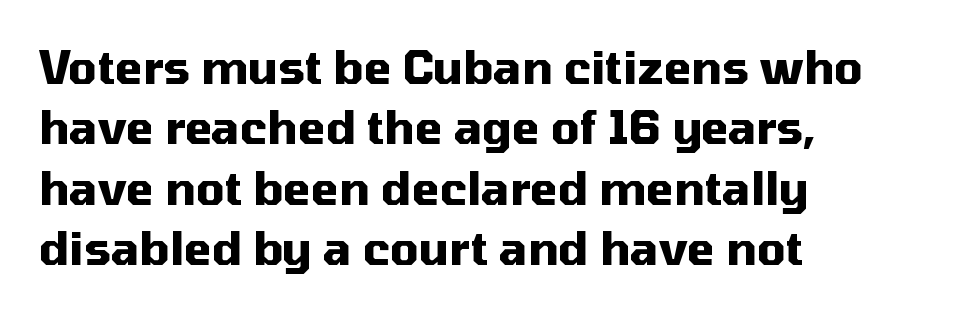
These lines were composed using upright roman letters. A typesetter would call this zero additional tracking. The letters advance in unequal steps, a hallmark of proportional type. Heavy, bold letterforms. Stroke terminals: plain, sans-serif. Rows of type keep a routine distance in the vertical direction.
